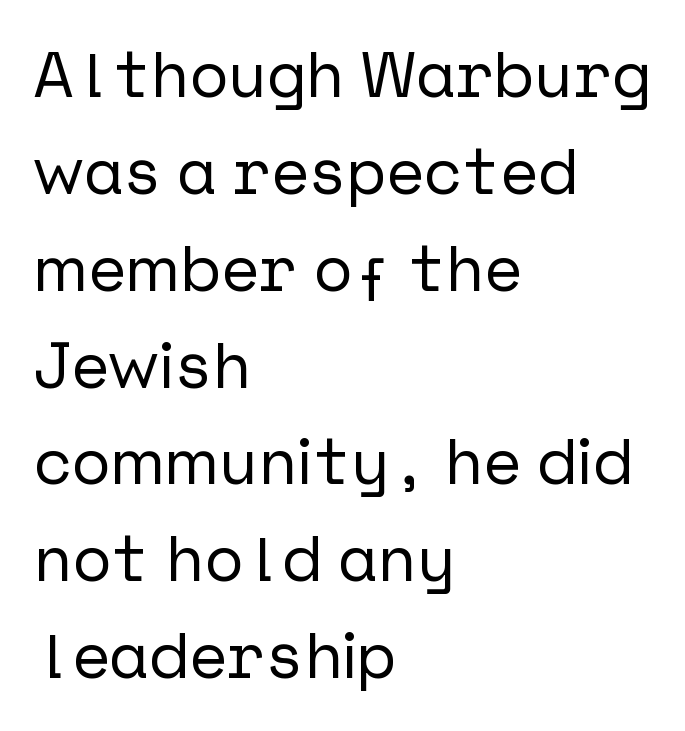
{"serif": "no", "italic": "no", "width": "normal", "stroke_contrast": "low", "x_height": "medium", "underline": "no", "align": "left", "line_spacing": "normal", "line_spacing_ratio": 1.49, "letter_spacing": "normal", "letter_spacing_em": 0.0, "glyph_px": 65}
